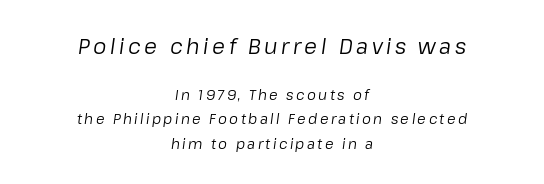
{"italic": "yes", "lean": "right", "slant_degrees": 8, "bold": "no", "underline": "no", "align": "center", "line_spacing_ratio": 1.75, "larger_block": "first", "size_ratio": 1.5, "glyph_px": 21}
